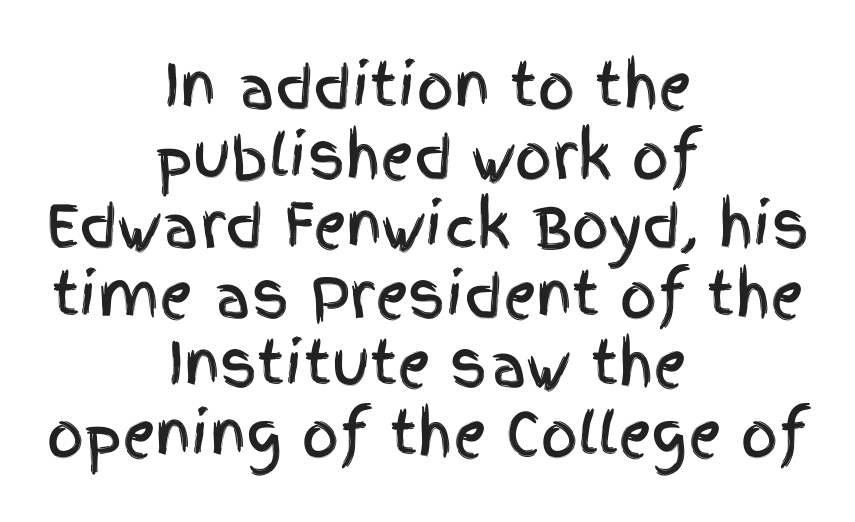
The image shows 58 px condensed sans-serif type, upright; set centered, line spacing 1.2x, normal letter spacing, not underlined; a large x-height.
